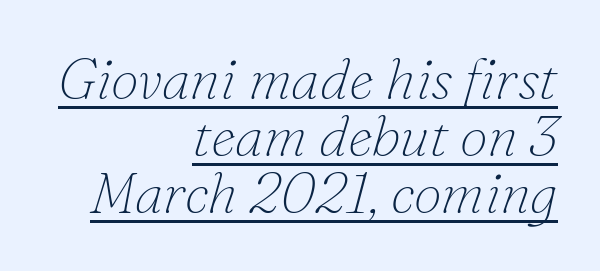
{"serif": "yes", "italic": "yes", "lean": "right", "slant_degrees": 16, "bold": "no", "weight": "thin", "width": "normal", "stroke_contrast": "low", "x_height": "small", "monospaced": "no", "underline": "yes", "align": "right", "line_spacing": "tight", "line_spacing_ratio": 1.0, "letter_spacing": "normal", "letter_spacing_em": 0.0, "glyph_px": 57}
